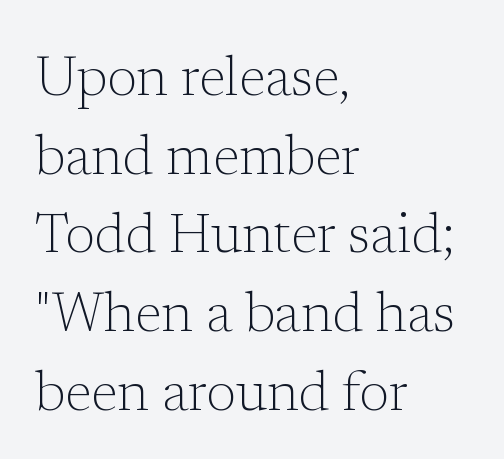
{"serif": "yes", "italic": "no", "bold": "no", "weight": "light", "width": "normal", "stroke_contrast": "low", "x_height": "medium", "monospaced": "no", "underline": "no", "align": "left", "line_spacing": "normal", "line_spacing_ratio": 1.43, "letter_spacing": "normal", "letter_spacing_em": 0.0, "glyph_px": 55}
